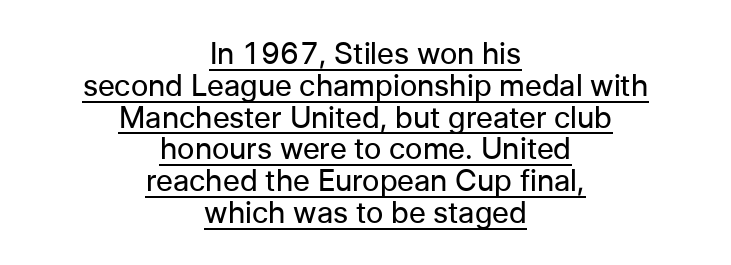
The image shows 30 px regular-weight sans-serif type, upright; set centered, tight line spacing (1.06x), normal letter spacing, underlined; low stroke contrast and a medium x-height.
